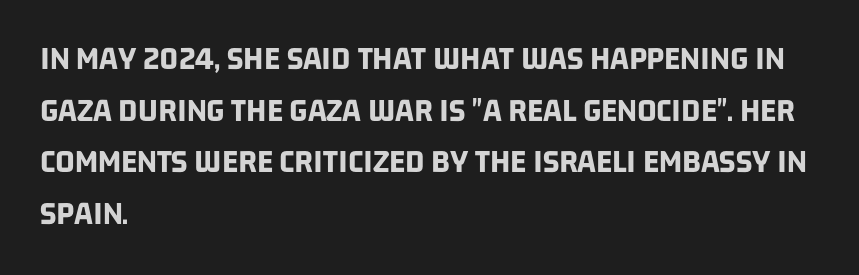
A bare baseline throughout the passage. Unlike a traditional serif, this face leaves its strokes unadorned. The passage shown has conventional tracking throughout. If you drew a ruler down the left edge, every line would touch it. Heavy-handed strokes throughout: this text is bold. The block of text has a typical density, with ordinary space between rows.
